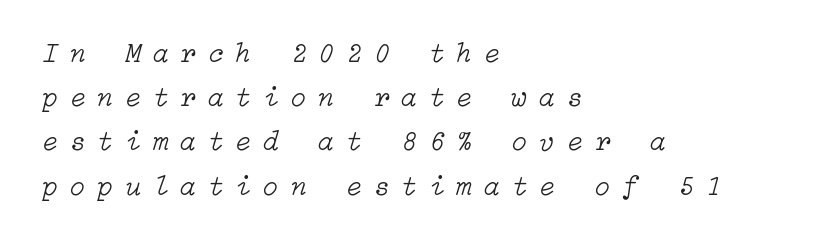
The image shows 28 px light type, italic (leaning right); set left-aligned, normal line spacing (1.58x), unusually wide letter spacing (+0.44 em), not underlined; low stroke contrast and a medium x-height.
